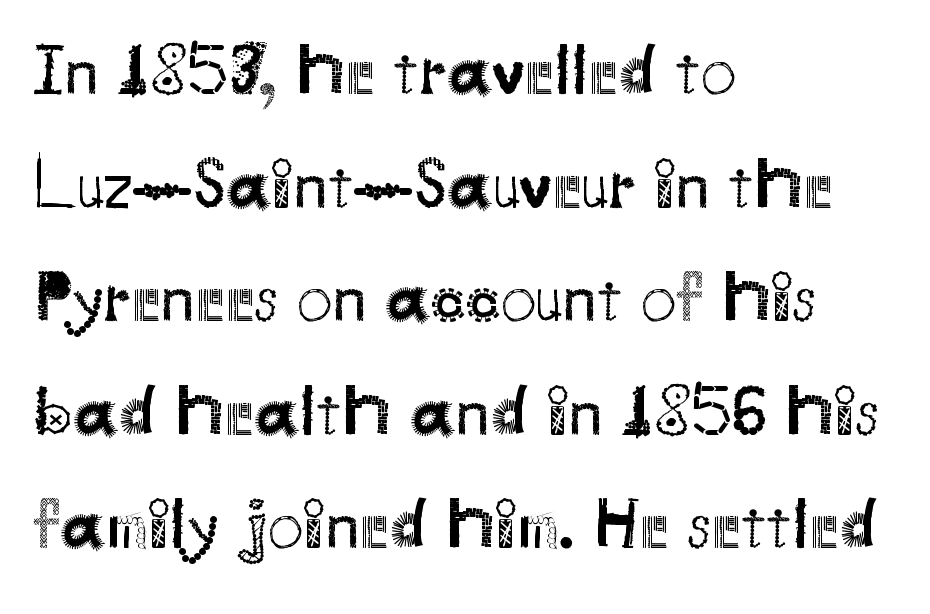
{"serif": "no", "italic": "no", "bold": "no", "weight": "regular", "width": "normal", "stroke_contrast": "medium", "x_height": "small", "monospaced": "no", "underline": "no", "align": "left", "line_spacing": "normal", "line_spacing_ratio": 1.6, "letter_spacing": "normal", "letter_spacing_em": 0.0, "glyph_px": 71}
